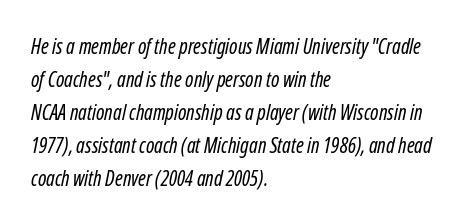
Spacing between characters is what you'd get straight out of the box. The letters look calm and open, with moderate or lighter stems. A bare baseline throughout the passage. The block of text has a typical density, with ordinary space between rows.
